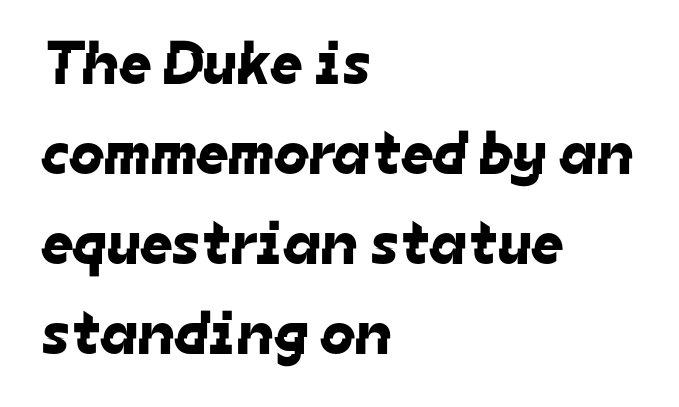
Q: Is the typeface a serif or a sans-serif typeface? A: Sans-serif.
Q: Is the text underlined? A: No.
Q: How is the paragraph aligned? A: Left-aligned.
Q: Is the spacing between letters normal or unusually wide? A: Normal.
Q: Is the spacing between lines tight, normal or loose? A: Normal.
Q: Width (condensed, normal, or wide)? A: Normal.
Q: Stroke contrast? A: Low.
Q: x-height? A: Medium.
Q: Monospaced? A: No.
